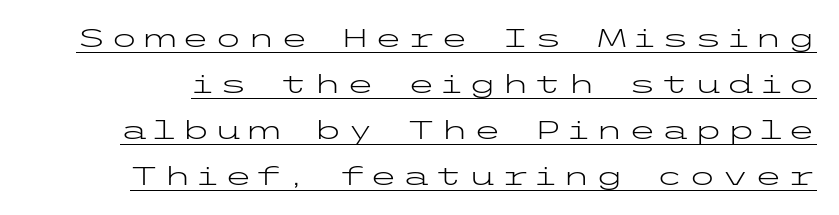
{"italic": "no", "bold": "no", "underline": "yes", "line_spacing_ratio": 1.77, "glyph_px": 26}
